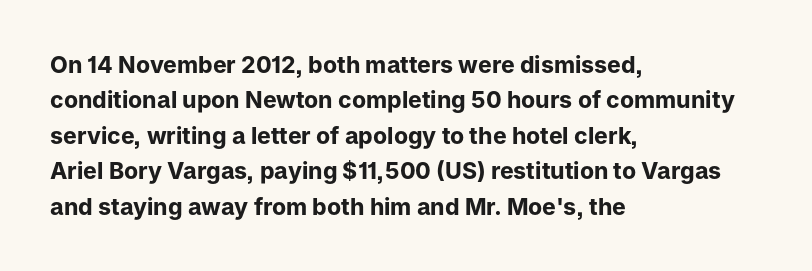
{"italic": "no", "bold": "yes", "underline": "no", "align": "left", "line_spacing": "normal", "line_spacing_ratio": 1.54, "letter_spacing": "normal", "letter_spacing_em": 0.0, "glyph_px": 23}
